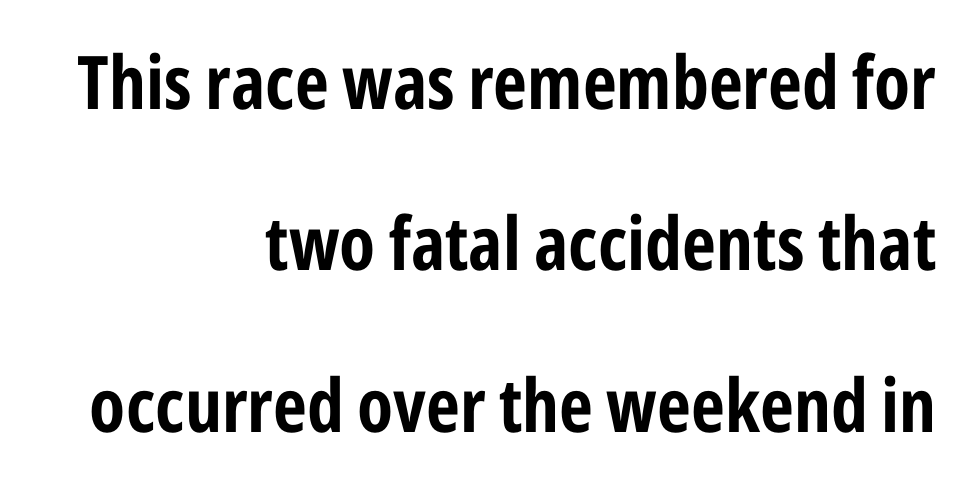
The image shows 74 px bold, condensed sans-serif type, upright; set right-aligned, loose line spacing (2.18x), normal letter spacing, not underlined; low stroke contrast and a medium x-height.
